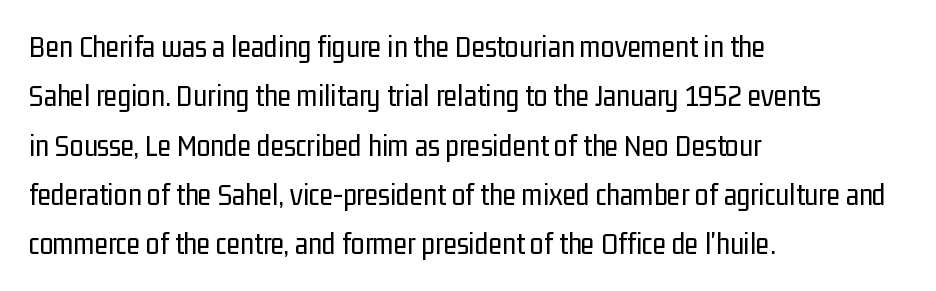
Casual observation: everything's shoved over to the left. No chunkiness to these letters — they're not bold. The face used here is proportionally spaced, like ordinary book or web type. Descenders are the only things crossing below the line. Unlike italic type, these characters show no tilt at all. How are the letters spaced? Ordinarily, with no added tracking.
